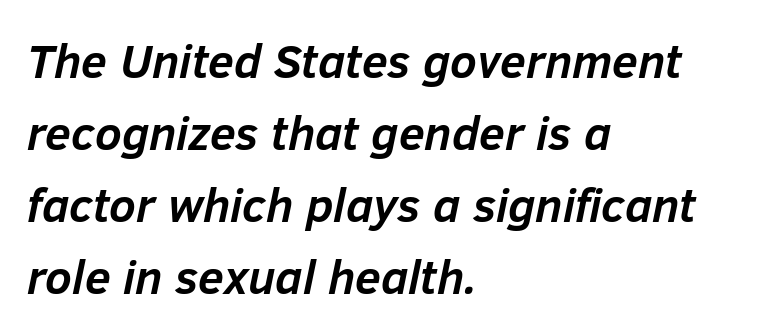
The setting favours the left margin, as ordinary paragraphs usually do. The letters sit at their default tracking, neither squeezed nor spread. Thick stems and heavy bowls — unmistakably bold. The rendering applies a slant to the glyphs. Think of a printed novel: that variable character pitch is what you see here. The gap between lines stays unmarked.
